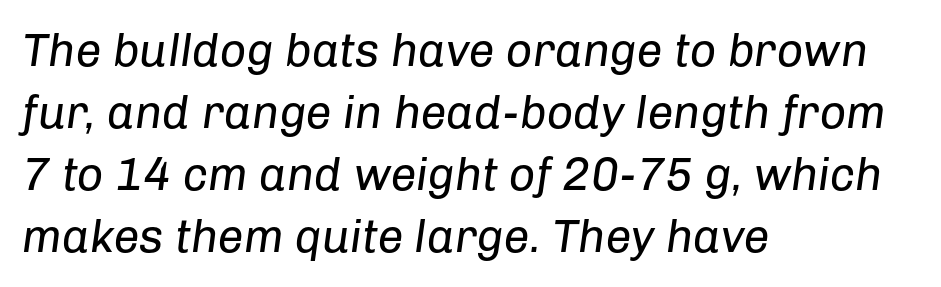
If you measured baseline to baseline, you'd find a middling distance. In terms of posture, this sample is oblique. A quiet, ordinary-to-light weight characterises the typeface. Caption: standard tracking, unaltered. Typeset ragged right — the left edge is the straight one. Do the characters align in a grid? No, the font is proportional.
